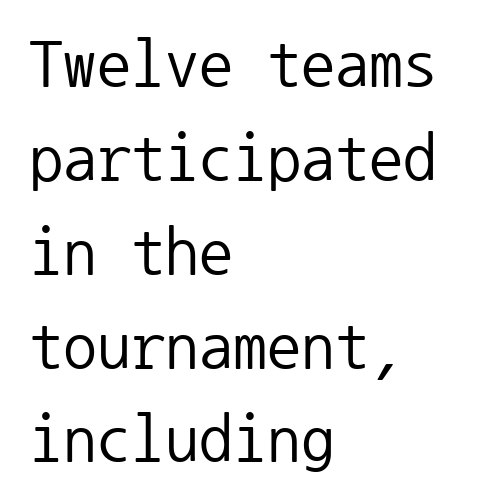
The image shows 68 px regular-weight sans-serif type, upright, monospaced; set left-aligned, normal line spacing (1.38x), normal letter spacing, not underlined; low stroke contrast and a medium x-height.
